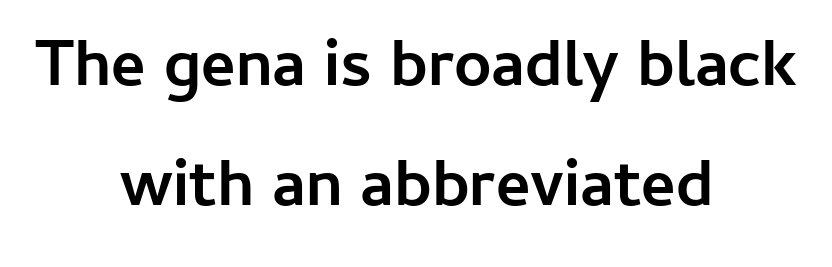
Q: Is the text bold? A: Yes.
Q: Is the text italic (slanted)? A: No, it is upright.
Q: Is the typeface a serif or a sans-serif typeface? A: Sans-serif.
Q: Is the text underlined? A: No.
Q: How is the paragraph aligned? A: Centered.
Q: Is the spacing between letters normal or unusually wide? A: Normal.
Q: Width (condensed, normal, or wide)? A: Normal.
Q: Stroke contrast? A: Low.
Q: x-height? A: Medium.
Q: Monospaced? A: No.
